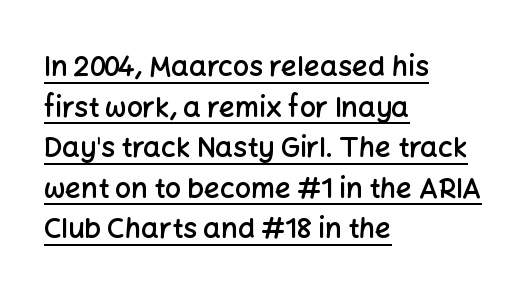
Examine the stroke ends and you'll find no serifs. Notice how a bar underscores the lettering throughout. Alignment: flush left. Character widths vary here, with narrow letters taking less room than wide ones.
